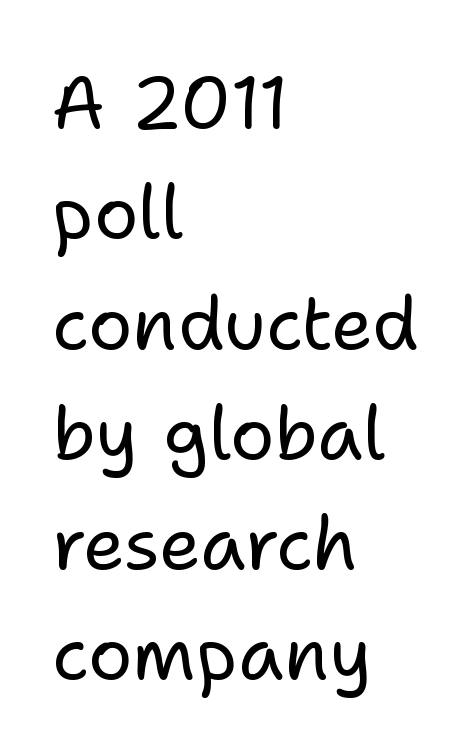
Q: Is the text bold? A: No.
Q: Is the text italic (slanted)? A: No, it is upright.
Q: Is the typeface a serif or a sans-serif typeface? A: Sans-serif.
Q: Is the text underlined? A: No.
Q: How is the paragraph aligned? A: Left-aligned.
Q: Is the spacing between letters normal or unusually wide? A: Normal.
Q: Is the spacing between lines tight, normal or loose? A: Normal.
Q: Width (condensed, normal, or wide)? A: Normal.
Q: Stroke contrast? A: Low.
Q: x-height? A: Medium.
Q: Monospaced? A: No.
